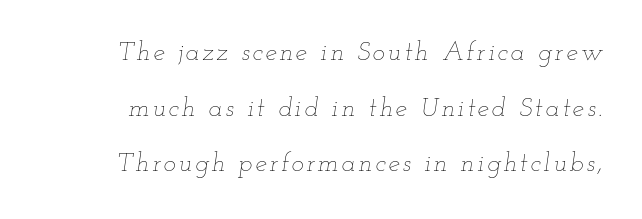
Interline gaps are noticeably wide in this sample. Is the stroke heavy? The answer is a plain regular-or-lighter. Rendered with sloped, italic letterforms. A bare baseline throughout the passage.
